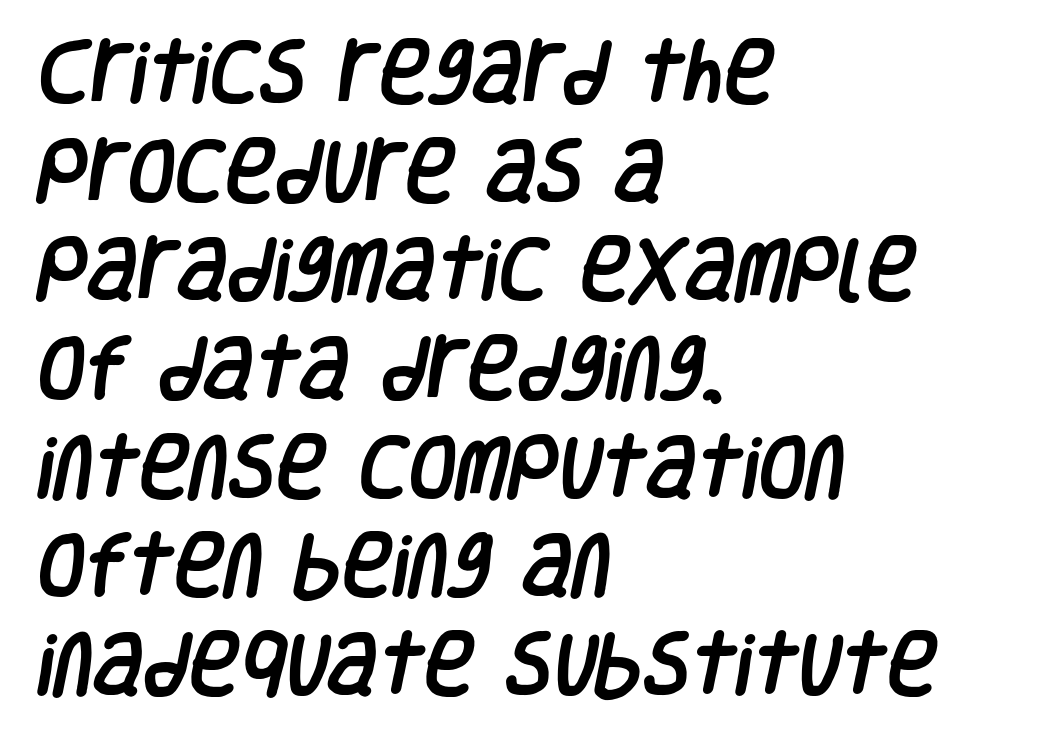
{"serif": "no", "width": "condensed", "stroke_contrast": "low", "x_height": "large", "monospaced": "no", "underline": "no", "align": "left", "line_spacing": "normal", "line_spacing_ratio": 1.43, "letter_spacing": "normal", "letter_spacing_em": 0.0, "glyph_px": 69}
